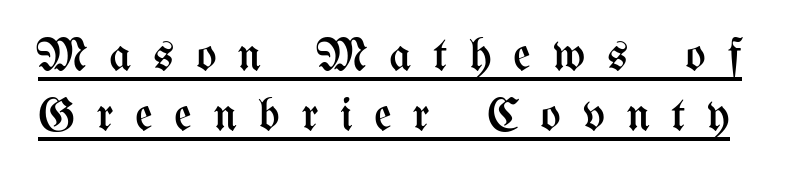
Q: Is the text bold? A: No.
Q: Is the text italic (slanted)? A: No, it is upright.
Q: Is the text underlined? A: Yes.
Q: Is the spacing between letters normal or unusually wide? A: Unusually wide.
Q: Is the spacing between lines tight, normal or loose? A: Normal.
Q: Width (condensed, normal, or wide)? A: Condensed.
Q: Stroke contrast? A: Medium.
Q: x-height? A: Medium.
Q: Monospaced? A: No.
